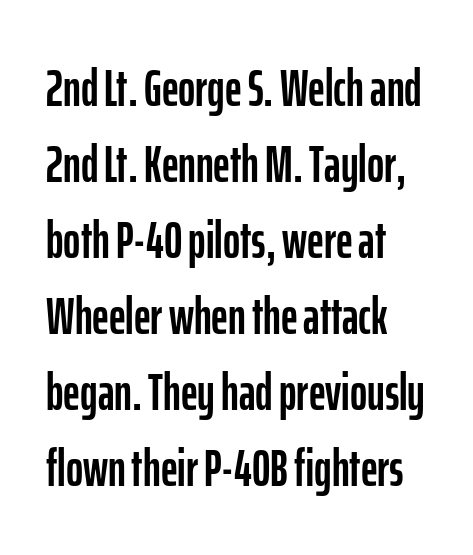
The image shows 52 px condensed sans-serif type, upright; set left-aligned, normal line spacing (1.46x), normal letter spacing, not underlined; low stroke contrast and a medium x-height.
